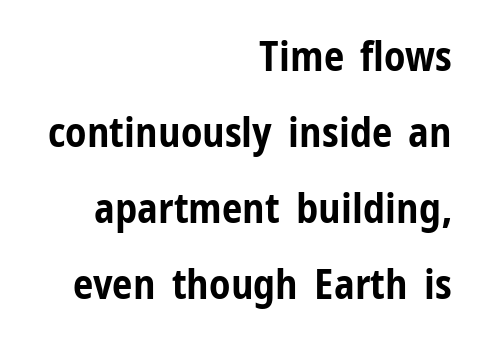
{"serif": "no", "italic": "no", "bold": "yes", "weight": "bold", "width": "condensed", "stroke_contrast": "low", "x_height": "medium", "monospaced": "no", "underline": "no", "align": "right", "line_spacing_ratio": 1.85, "letter_spacing": "normal", "letter_spacing_em": 0.0, "glyph_px": 41}
